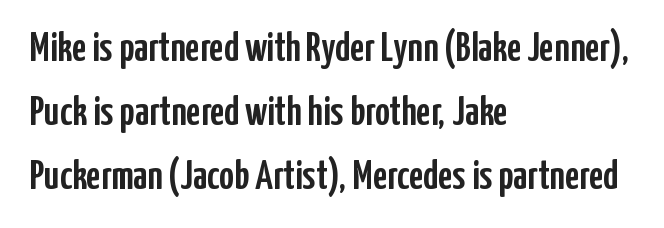
{"serif": "no", "italic": "no", "width": "condensed", "stroke_contrast": "low", "x_height": "medium", "monospaced": "no", "underline": "no", "align": "left", "line_spacing": "normal", "line_spacing_ratio": 1.56, "letter_spacing": "normal", "letter_spacing_em": 0.0, "glyph_px": 41}
